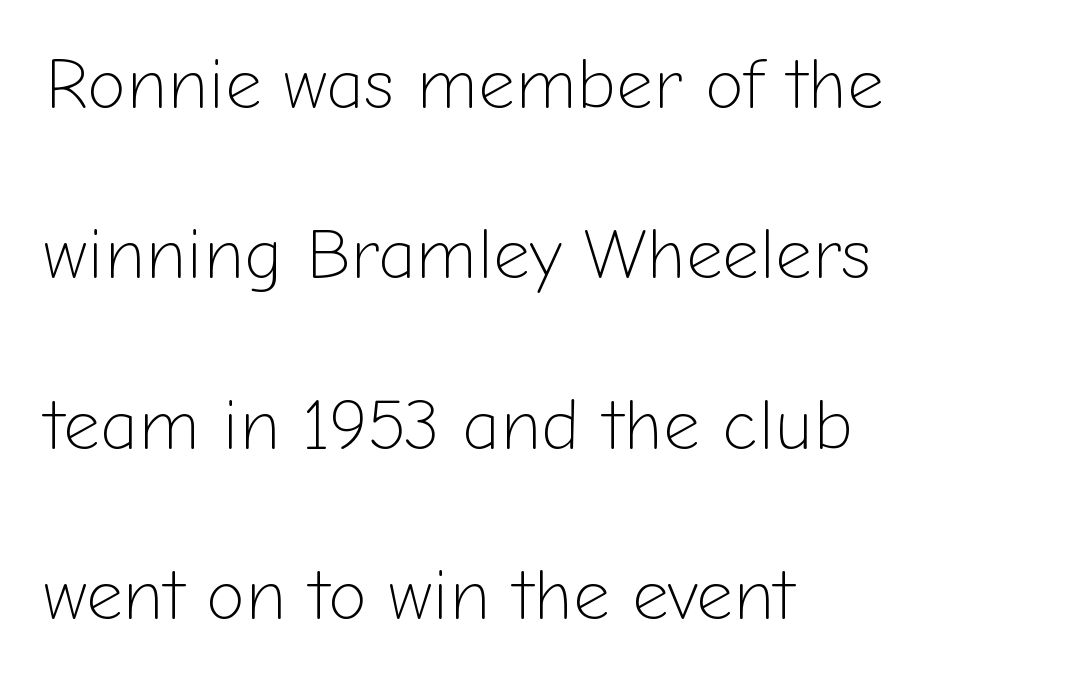
What's the leading like? Stretched, with rows far apart. A light-to-regular cut is what we see here. The text block is weighted toward the left margin, trailing off unevenly rightward. To sum up the face: it is a sans, with no serifs.
